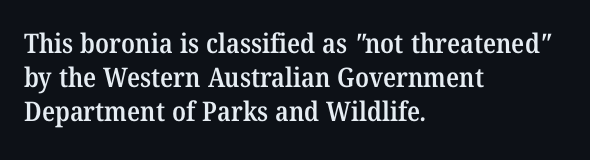
Q: Is the text bold? A: Semi-bold.
Q: Is the text underlined? A: No.
Q: How is the paragraph aligned? A: Left-aligned.
Q: Is the spacing between letters normal or unusually wide? A: Normal.
Q: Is the spacing between lines tight, normal or loose? A: Normal.
